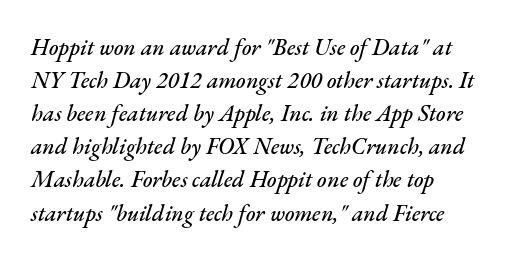
{"italic": "yes", "lean": "right", "slant_degrees": 17, "underline": "no", "align": "left", "line_spacing": "normal", "line_spacing_ratio": 1.44, "letter_spacing": "normal", "letter_spacing_em": 0.0, "glyph_px": 23}
